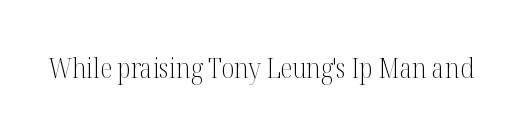
Look at the tracking — it's just the regular setting, nothing added. The strokes are not fattened; the text isn't bold. Note: serifs present on the glyphs. This sample uses an upright cut, with every glyph sitting square on the baseline. Any mark beneath the type? The region is blank.
